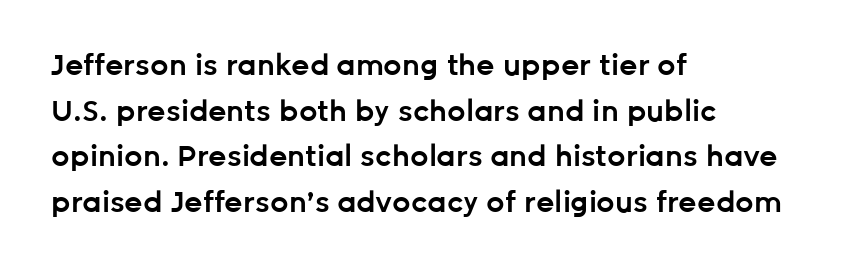
No word sits above an underline. Looks like regular typesetting: each glyph gets only the width it needs. Bold? Not quite — semibold, heavier than regular but stopping short. Style check: upright. The rag falls on the right side of this text block.
